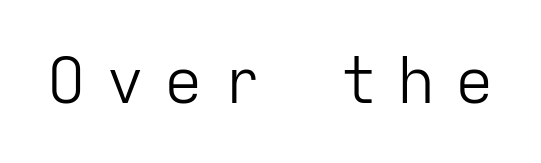
The image shows 64 px light sans-serif type, upright, monospaced; set unusually wide letter spacing (+0.31 em), not underlined; low stroke contrast and a medium x-height.
